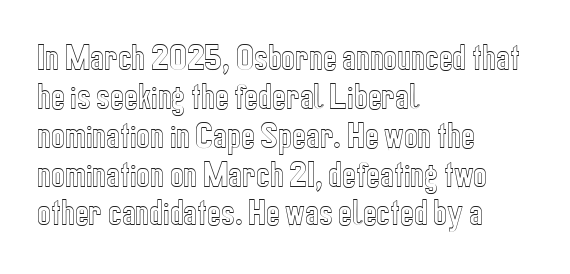
{"italic": "no", "width": "condensed", "x_height": "medium", "monospaced": "no", "underline": "no", "align": "left", "line_spacing": "normal", "line_spacing_ratio": 1.34, "letter_spacing": "normal", "letter_spacing_em": 0.0, "glyph_px": 29}
